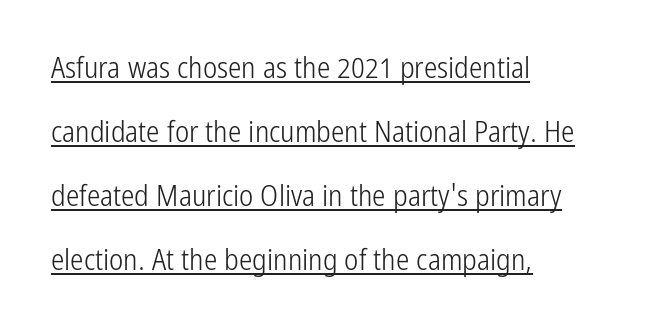
Visually the block forms a straight wall on the left and a jagged coastline on the right. Tracking here is standard; glyphs follow each other at the usual distance. The rendering uses natural spacing where letterforms have individual widths. Regarding leading, the lines here are spaced well apart. Nothing sits at the stroke ends, so this counts as sans-serif.
